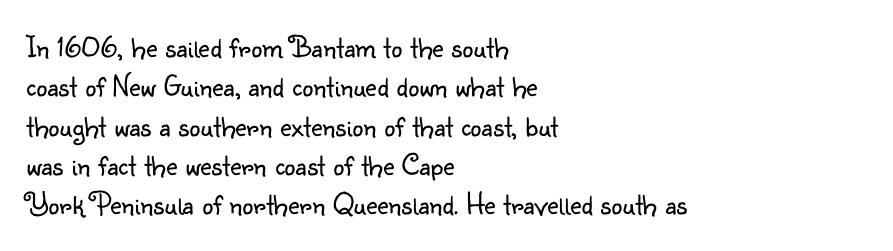
The image shows 31 px light sans-serif type, upright; set left-aligned, normal line spacing (1.27x), normal letter spacing, not underlined; low stroke contrast and a small x-height.
